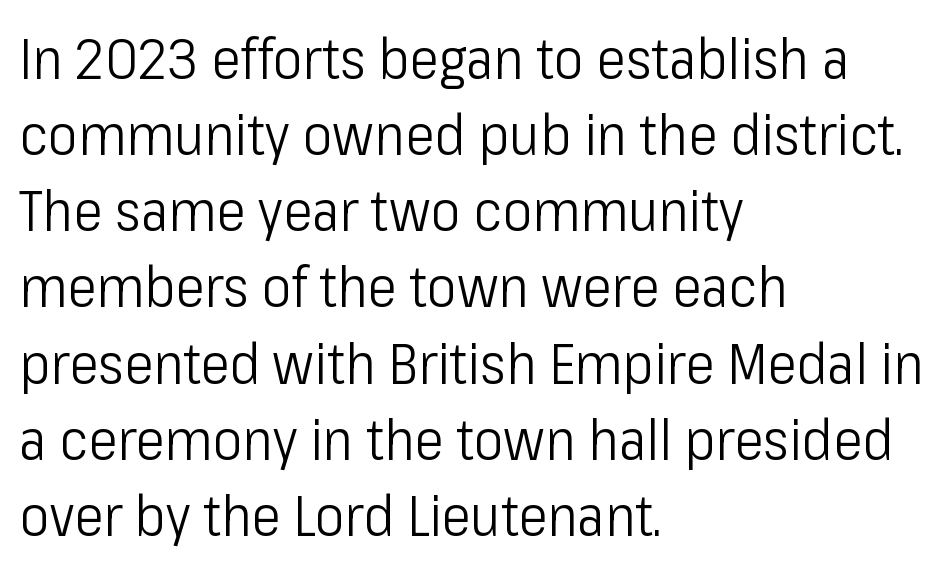
{"serif": "no", "italic": "no", "bold": "no", "weight": "light", "width": "condensed", "stroke_contrast": "low", "x_height": "medium", "monospaced": "no", "underline": "no", "align": "left", "line_spacing": "normal", "line_spacing_ratio": 1.36, "letter_spacing": "normal", "letter_spacing_em": 0.0, "glyph_px": 56}
